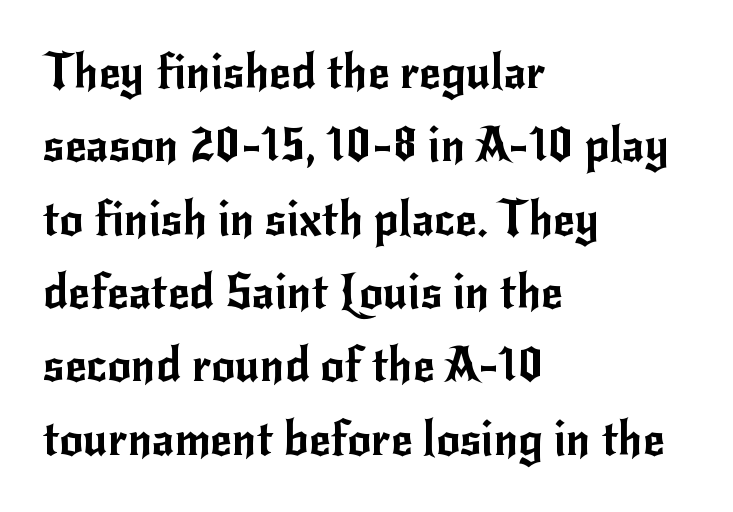
Q: Is the text italic (slanted)? A: No, it is upright.
Q: Is the typeface a serif or a sans-serif typeface? A: Sans-serif.
Q: Is the text underlined? A: No.
Q: How is the paragraph aligned? A: Left-aligned.
Q: Is the spacing between letters normal or unusually wide? A: Normal.
Q: Is the spacing between lines tight, normal or loose? A: Normal.
Q: Width (condensed, normal, or wide)? A: Normal.
Q: Stroke contrast? A: Low.
Q: x-height? A: Small.
Q: Monospaced? A: No.
